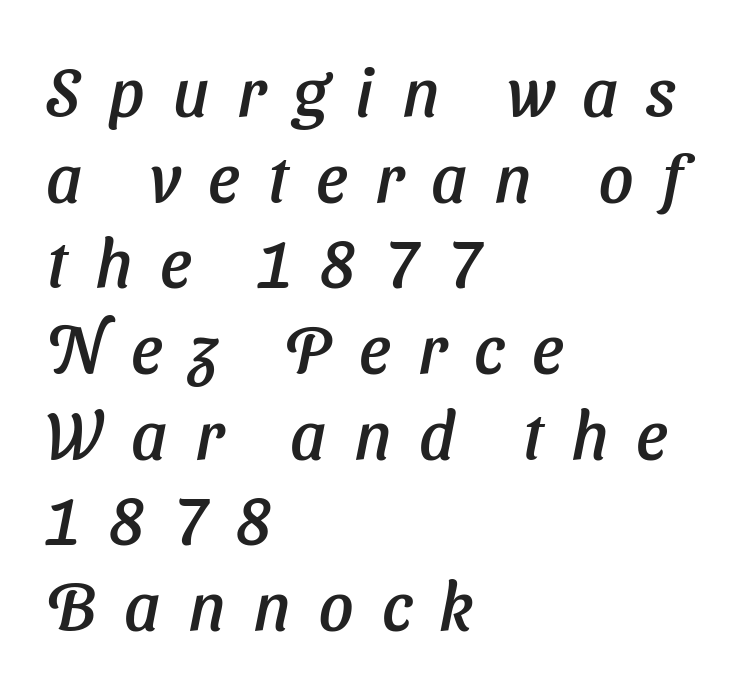
Q: Is the typeface a serif or a sans-serif typeface? A: Serif.
Q: Is the text underlined? A: No.
Q: How is the paragraph aligned? A: Left-aligned.
Q: Is the spacing between letters normal or unusually wide? A: Unusually wide.
Q: Is the spacing between lines tight, normal or loose? A: Normal.
Q: Width (condensed, normal, or wide)? A: Normal.
Q: Stroke contrast? A: Low.
Q: x-height? A: Medium.
Q: Monospaced? A: No.
